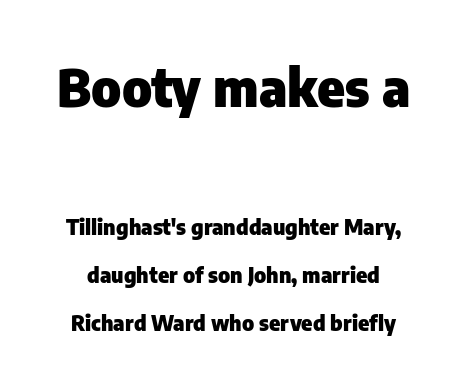
The image shows 52 px heavy sans-serif type, upright; set loose line spacing (2.28x), normal letter spacing, not underlined; the first (top) block is 2.48x larger; low stroke contrast and a medium x-height.
